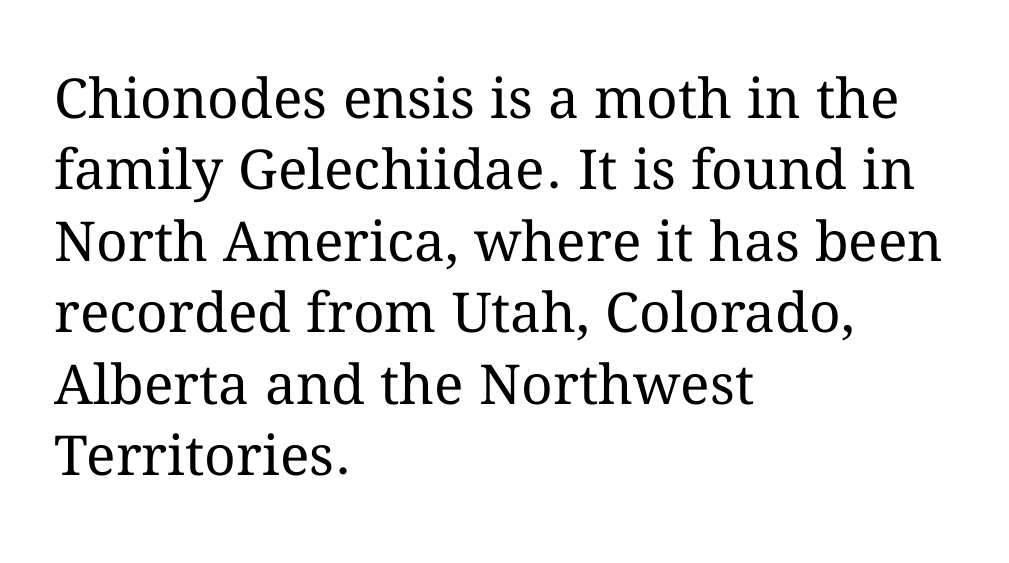
{"italic": "no", "bold": "no", "weight": "regular", "width": "normal", "stroke_contrast": "medium", "x_height": "medium", "monospaced": "no", "underline": "no", "align": "left", "line_spacing": "normal", "line_spacing_ratio": 1.3, "letter_spacing": "normal", "letter_spacing_em": 0.0, "glyph_px": 55}
